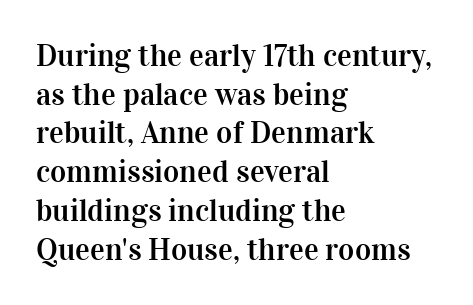
The image shows 31 px serif type, upright; set left-aligned, normal line spacing (1.25x), normal letter spacing, not underlined; high stroke contrast and a medium x-height.
